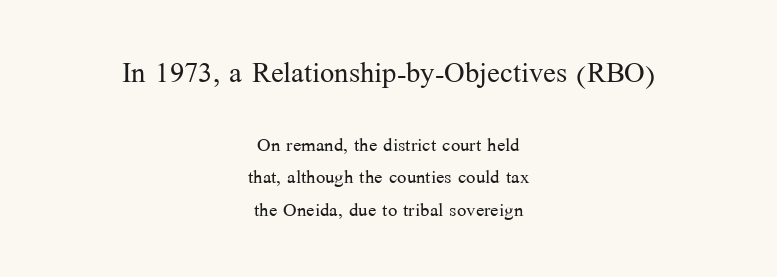
The image shows 38 px light serif type, upright; set centered, normal line spacing (1.3x), normal letter spacing, not underlined; the first (top) block is 1.52x larger; medium stroke contrast and a medium x-height.
